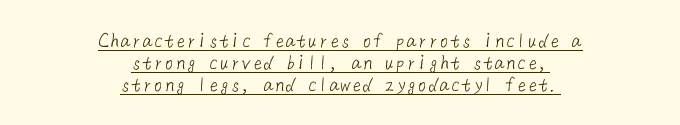
Successive baselines arrive quickly, one right under another. Compared with a typical body face, this is equally light or lighter still. Both edges are ragged and mirror each other, which tells us the setting is centered. The type is set solid horizontally, with unmodified tracking. The passage shown is underscored from start to finish.
